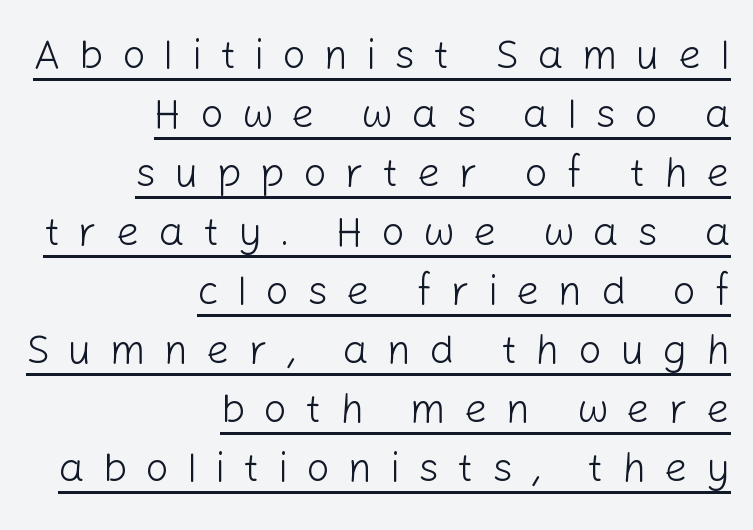
The image shows 41 px light sans-serif type, upright; set right-aligned, normal line spacing (1.44x), unusually wide letter spacing (+0.45 em), underlined; low stroke contrast and a medium x-height.
